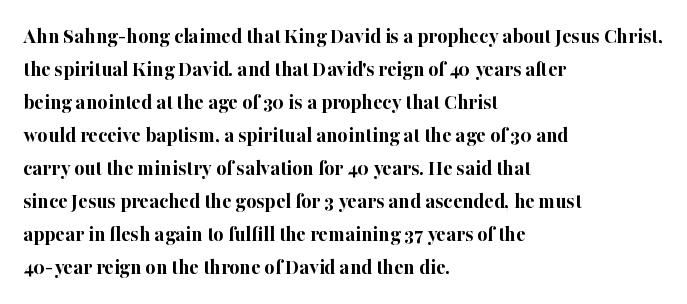
The image shows 22 px bold type, upright; set left-aligned, normal line spacing (1.5x), normal letter spacing, not underlined.
